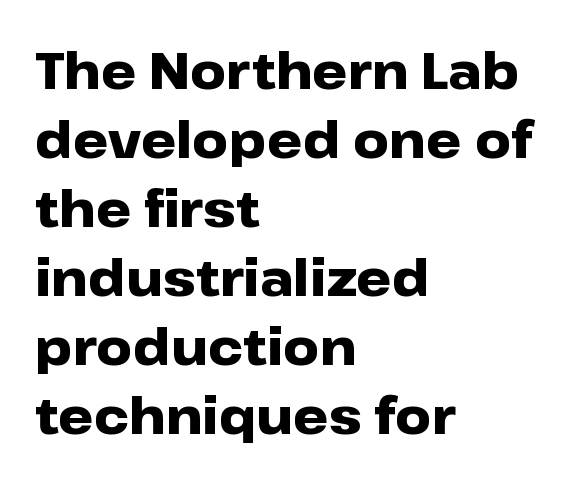
{"serif": "no", "italic": "no", "bold": "yes", "weight": "heavy", "width": "wide", "stroke_contrast": "low", "x_height": "medium", "monospaced": "no", "underline": "no", "align": "left", "line_spacing": "normal", "line_spacing_ratio": 1.38, "letter_spacing": "normal", "letter_spacing_em": 0.0, "glyph_px": 50}
